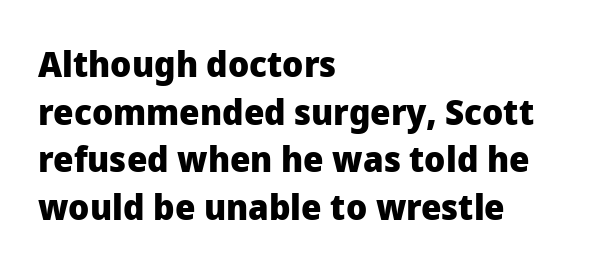
Q: Is the text bold? A: Yes.
Q: Is the text italic (slanted)? A: No, it is upright.
Q: Is the typeface a serif or a sans-serif typeface? A: Sans-serif.
Q: Is the text underlined? A: No.
Q: How is the paragraph aligned? A: Left-aligned.
Q: Is the spacing between letters normal or unusually wide? A: Normal.
Q: Is the spacing between lines tight, normal or loose? A: Normal.
Q: Width (condensed, normal, or wide)? A: Normal.
Q: Stroke contrast? A: Low.
Q: x-height? A: Medium.
Q: Monospaced? A: No.
